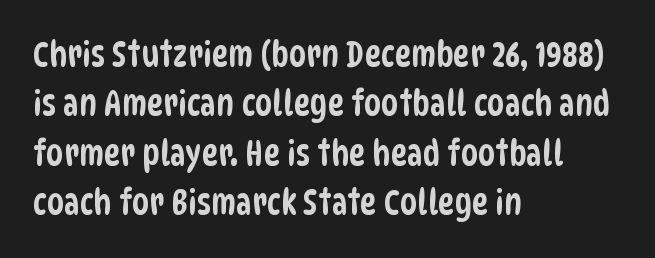
The image shows 35 px condensed sans-serif type; set left-aligned, normal line spacing (1.41x), normal letter spacing, not underlined; low stroke contrast and a large x-height.
